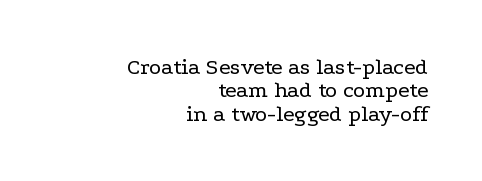
The image shows 23 px text type, upright; set right-aligned, tight line spacing (1.02x), normal letter spacing, not underlined.
